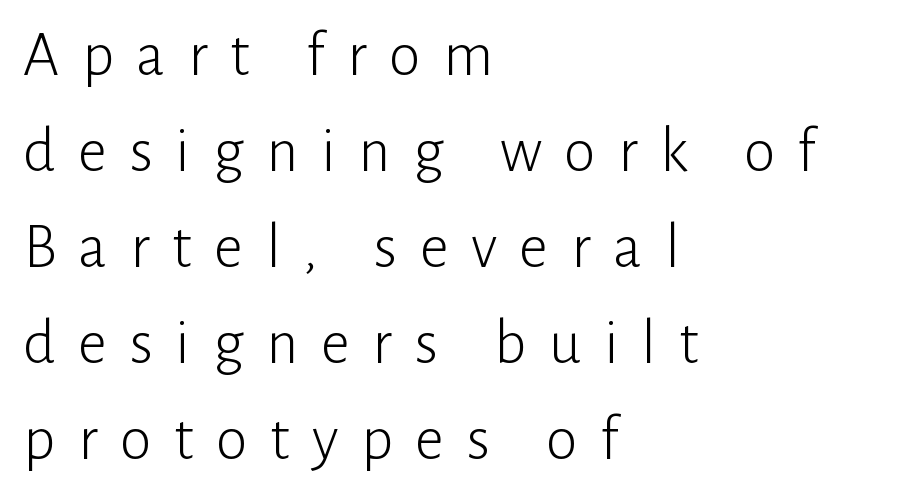
Q: Is the text bold? A: No.
Q: Is the text italic (slanted)? A: No, it is upright.
Q: Is the typeface a serif or a sans-serif typeface? A: Sans-serif.
Q: Is the text underlined? A: No.
Q: How is the paragraph aligned? A: Left-aligned.
Q: Is the spacing between letters normal or unusually wide? A: Unusually wide.
Q: Is the spacing between lines tight, normal or loose? A: Normal.
Q: Width (condensed, normal, or wide)? A: Normal.
Q: Stroke contrast? A: Low.
Q: x-height? A: Medium.
Q: Monospaced? A: No.
